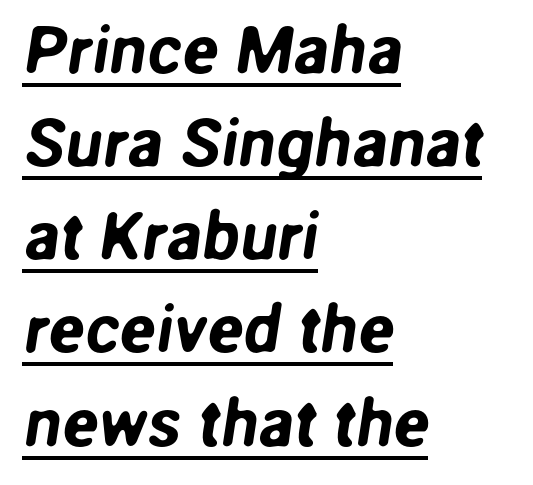
{"serif": "no", "width": "normal", "stroke_contrast": "low", "x_height": "medium", "monospaced": "no", "underline": "yes", "align": "left", "line_spacing": "normal", "line_spacing_ratio": 1.39, "letter_spacing": "normal", "letter_spacing_em": 0.0, "glyph_px": 67}
